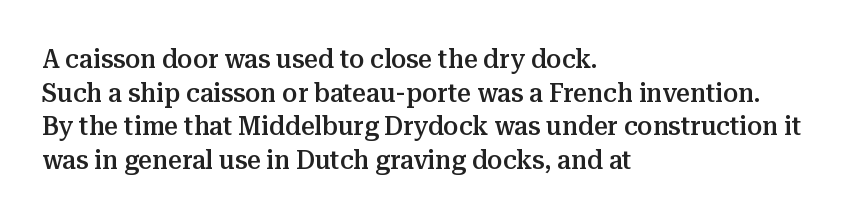
{"italic": "no", "bold": "semi", "underline": "no", "align": "left", "line_spacing": "normal", "line_spacing_ratio": 1.25, "letter_spacing": "normal", "letter_spacing_em": 0.0, "glyph_px": 27}
